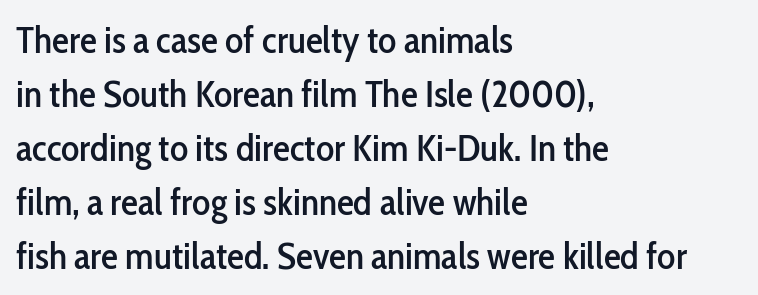
The lines are quadded left. Varying glyph widths throughout — classic text-font behaviour. Nothing sits at the stroke ends, so this counts as sans-serif. What stands out about the letter spacing? Nothing — it is the standard amount. Vertical spacing — default.
